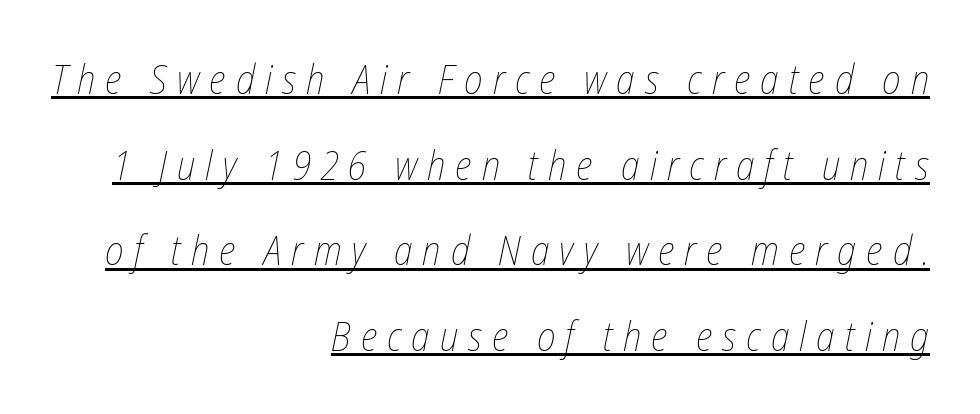
{"italic": "yes", "lean": "right", "slant_degrees": 12, "bold": "no", "weight": "thin", "width": "condensed", "stroke_contrast": "low", "x_height": "medium", "monospaced": "no", "underline": "yes", "align": "right", "line_spacing": "loose", "line_spacing_ratio": 2.14, "letter_spacing": "wide", "letter_spacing_em": 0.25, "glyph_px": 40}
